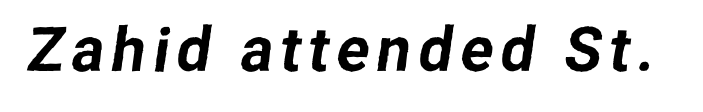
The image shows 61 px sans-serif type; set not underlined; low stroke contrast and a medium x-height.
